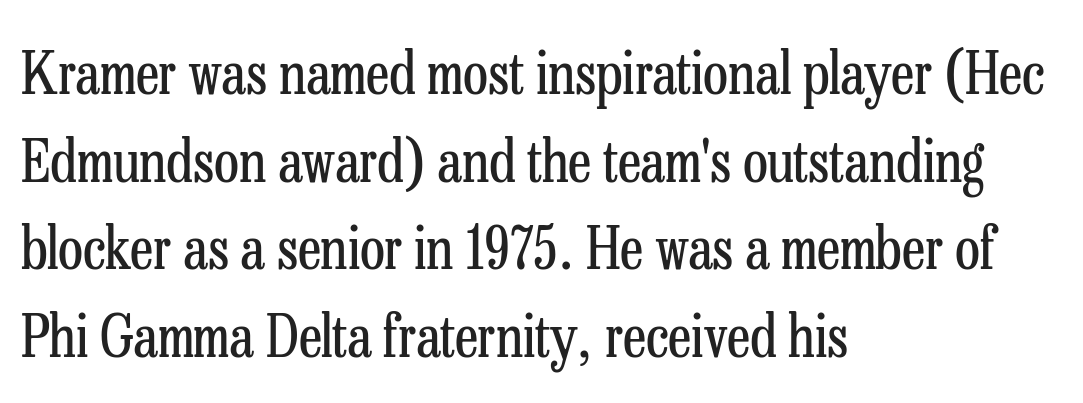
The image shows 58 px regular-weight, condensed serif type, upright; set left-aligned, normal line spacing (1.51x), normal letter spacing, not underlined; low stroke contrast and a medium x-height.
